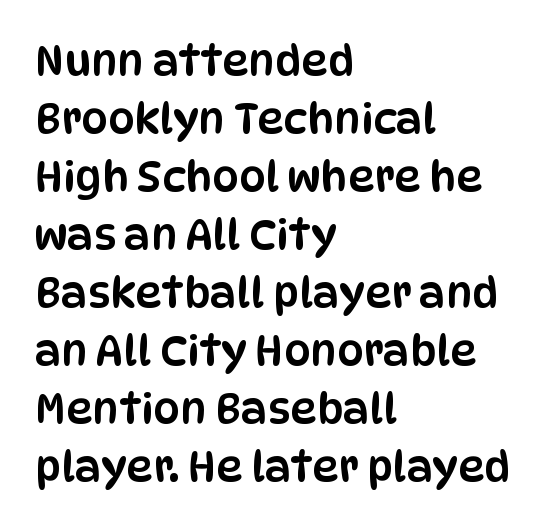
The image shows 42 px condensed sans-serif type, upright; set left-aligned, normal line spacing (1.38x), normal letter spacing, not underlined; low stroke contrast and a large x-height.
